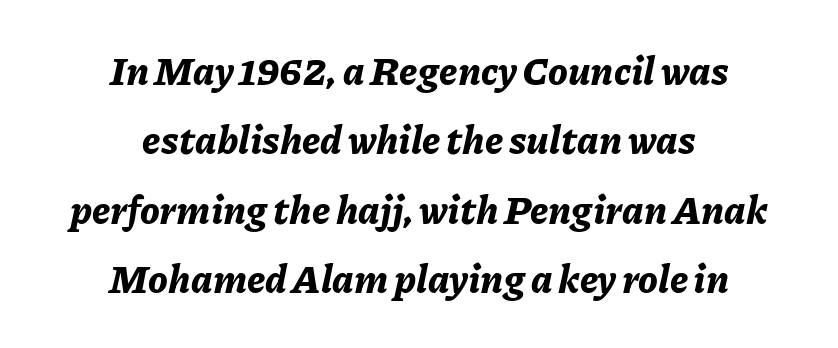
Is the letter spacing exaggerated? No — it looks like the ordinary default. The font's italic variant was chosen for this text. This rendering uses center alignment, leaving both contours irregular but symmetric. A clean baseline with only descenders dipping below it. Proportional: the letters do not fall into vertical columns.
